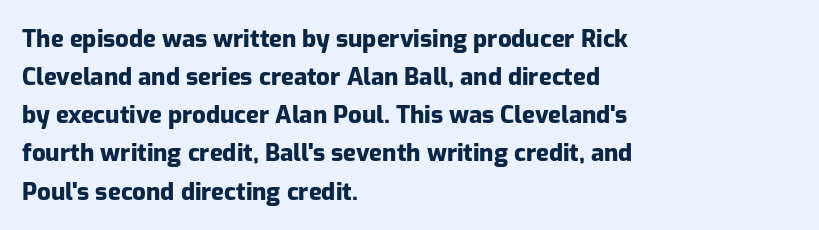
The image shows 24 px bold type, upright; set left-aligned, normal line spacing (1.59x), normal letter spacing, not underlined.
